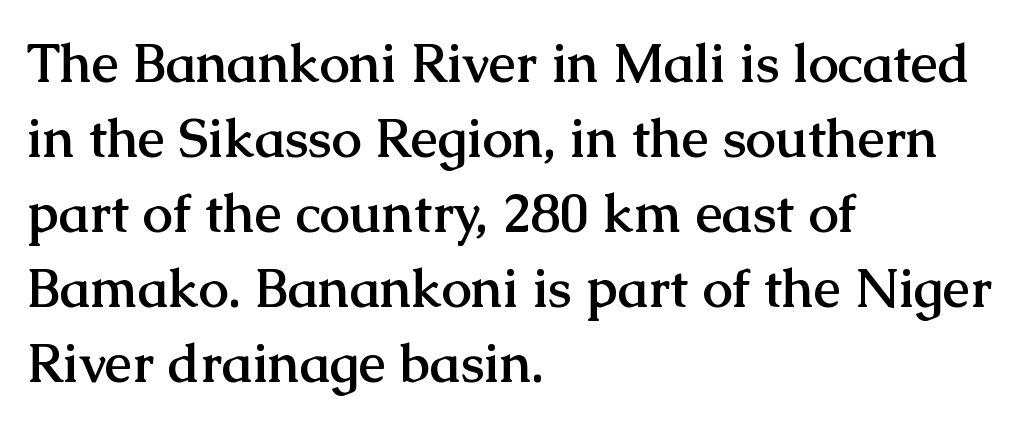
Q: Is the text bold? A: Yes.
Q: Is the text italic (slanted)? A: No, it is upright.
Q: Is the typeface a serif or a sans-serif typeface? A: Serif.
Q: Is the text underlined? A: No.
Q: How is the paragraph aligned? A: Left-aligned.
Q: Is the spacing between letters normal or unusually wide? A: Normal.
Q: Is the spacing between lines tight, normal or loose? A: Normal.
Q: Width (condensed, normal, or wide)? A: Normal.
Q: Stroke contrast? A: Medium.
Q: x-height? A: Medium.
Q: Monospaced? A: No.
